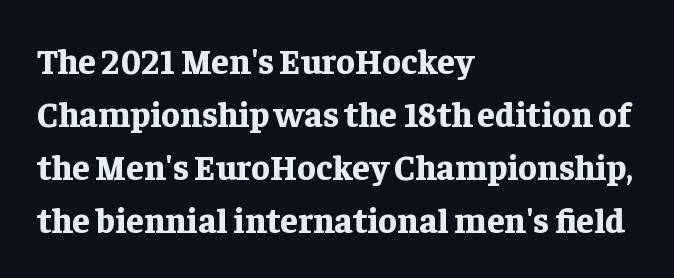
The image shows 35 px bold serif type, upright; set left-aligned, normal line spacing (1.51x), normal letter spacing, not underlined; low stroke contrast and a medium x-height.
